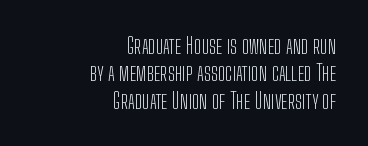
Visually the block forms a straight wall on the right and a jagged coastline on the left. Bare-footed words on every line. Each word holds together tightly as a unit, with standard inter-letter gaps. Students, observe: this is what conventionally led text looks like.
